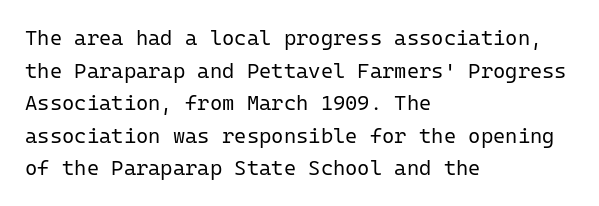
{"italic": "no", "bold": "no", "underline": "no", "align": "left", "line_spacing": "normal", "line_spacing_ratio": 1.55, "letter_spacing": "normal", "letter_spacing_em": 0.0, "glyph_px": 21}
